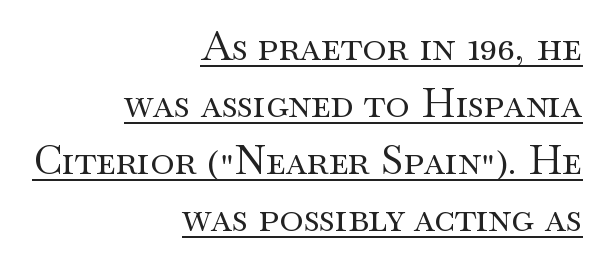
{"serif": "yes", "italic": "no", "bold": "no", "weight": "regular", "width": "wide", "stroke_contrast": "medium", "x_height": "small", "monospaced": "no", "underline": "yes", "align": "right", "line_spacing": "normal", "line_spacing_ratio": 1.39, "letter_spacing": "normal", "letter_spacing_em": 0.0, "glyph_px": 41}
